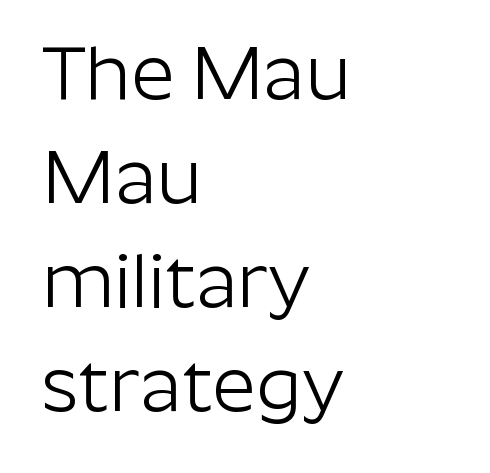
Q: Is the text bold? A: No.
Q: Is the text italic (slanted)? A: No, it is upright.
Q: Is the typeface a serif or a sans-serif typeface? A: Sans-serif.
Q: Is the text underlined? A: No.
Q: How is the paragraph aligned? A: Left-aligned.
Q: Is the spacing between letters normal or unusually wide? A: Normal.
Q: Is the spacing between lines tight, normal or loose? A: Normal.
Q: Width (condensed, normal, or wide)? A: Normal.
Q: Stroke contrast? A: Low.
Q: x-height? A: Medium.
Q: Monospaced? A: No.
